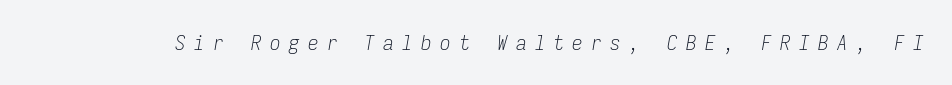
The image shows 21 px text type, italic (leaning right); set unusually wide letter spacing (+0.4 em), not underlined.
